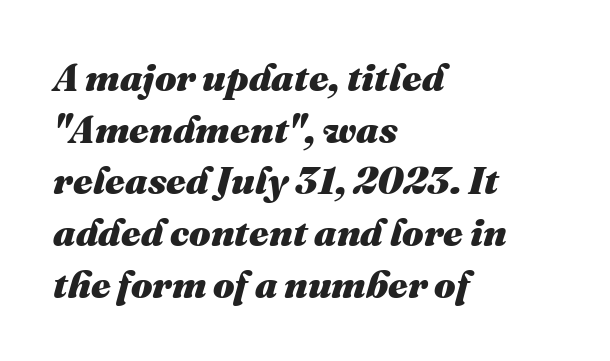
Q: Is the text bold? A: Yes.
Q: Is the text italic (slanted)? A: Yes, it leans right by about 16 degrees.
Q: Is the text underlined? A: No.
Q: How is the paragraph aligned? A: Left-aligned.
Q: Is the spacing between letters normal or unusually wide? A: Normal.
Q: Is the spacing between lines tight, normal or loose? A: Normal.
Q: Width (condensed, normal, or wide)? A: Normal.
Q: Stroke contrast? A: Medium.
Q: x-height? A: Medium.
Q: Monospaced? A: No.
